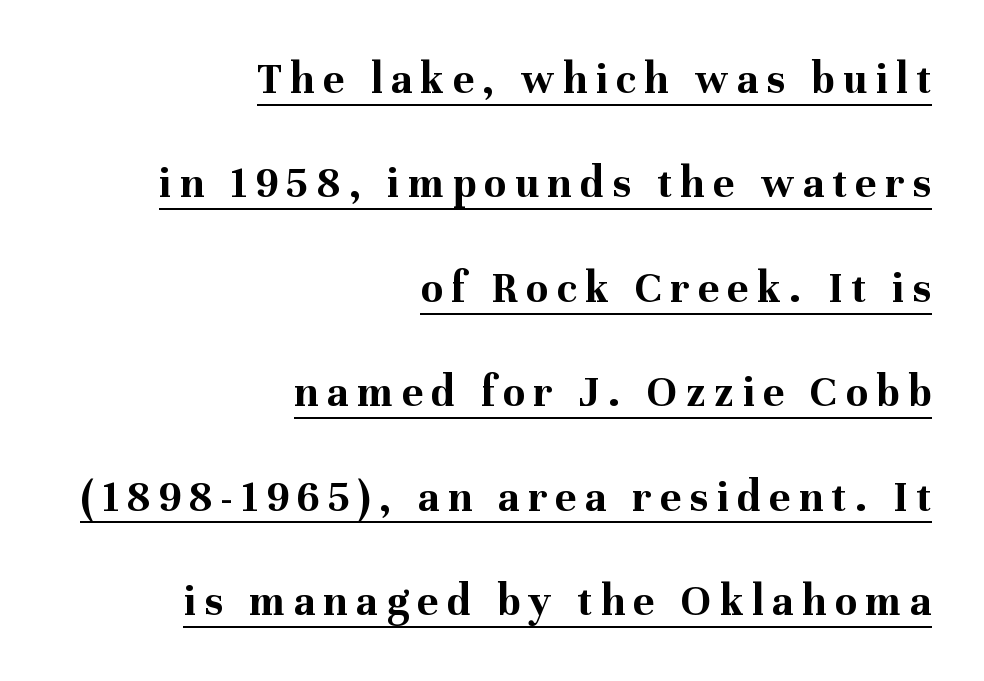
As a designer I'd log this as weight 700, bold. Every row of glyphs terminates at an identical x-position on the right. Line spacing here is loose. Each letter's strokes conclude with small projecting serifs. You can see a thin bar hugging the bottom of the glyphs. When letters stand straight like this, we call the style roman or upright.
